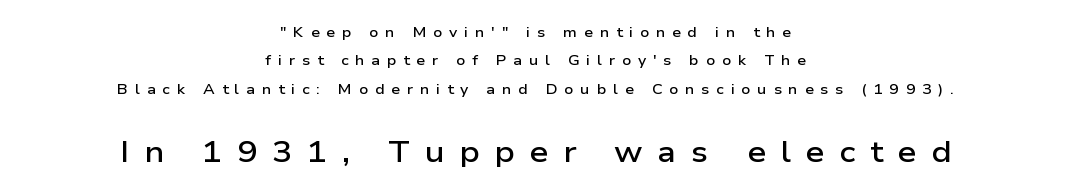
The more generous point size was reserved for the lower chunk. Do the letters lean? They stand straight. Look at the tracking — it's clearly loosened, letters drifting apart. Centered paragraph, ragged on both sides. This is moderately heavy type, rendered in semibold. Airy leading.
